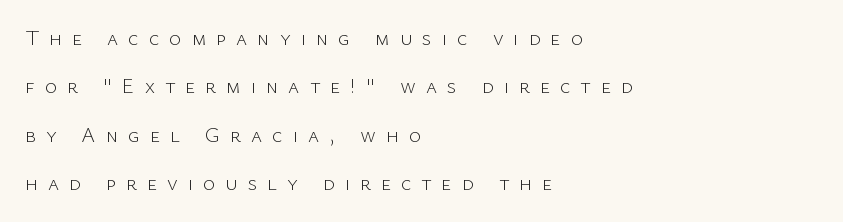
{"italic": "no", "bold": "no", "underline": "no", "align": "left", "line_spacing": "loose", "line_spacing_ratio": 2.3, "letter_spacing": "wide", "letter_spacing_em": 0.48, "glyph_px": 21}
